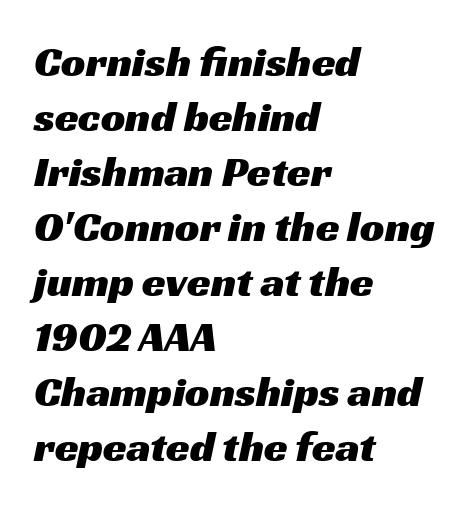
The image shows 43 px wide sans-serif type; set left-aligned, normal line spacing (1.28x), normal letter spacing, not underlined; medium stroke contrast and a medium x-height.
